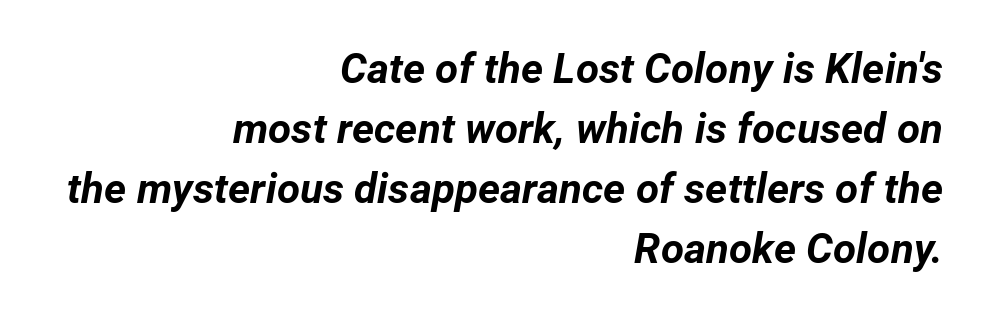
{"italic": "yes", "lean": "right", "slant_degrees": 12, "bold": "yes", "weight": "bold", "width": "normal", "stroke_contrast": "low", "x_height": "medium", "monospaced": "no", "underline": "no", "align": "right", "line_spacing": "normal", "line_spacing_ratio": 1.43, "letter_spacing": "normal", "letter_spacing_em": 0.0, "glyph_px": 42}
